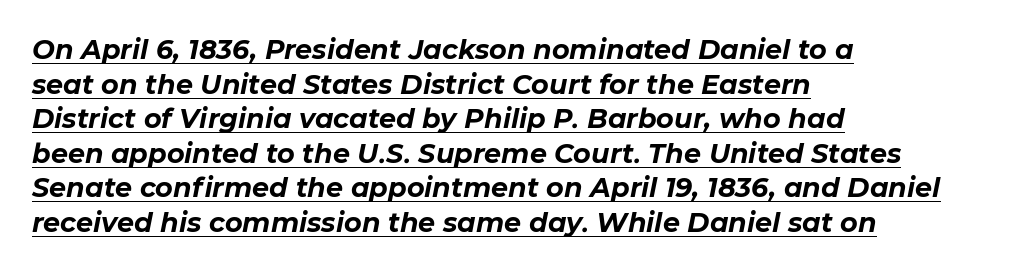
The image shows 27 px bold type, italic (leaning right); set left-aligned, normal line spacing (1.28x), normal letter spacing, underlined.
